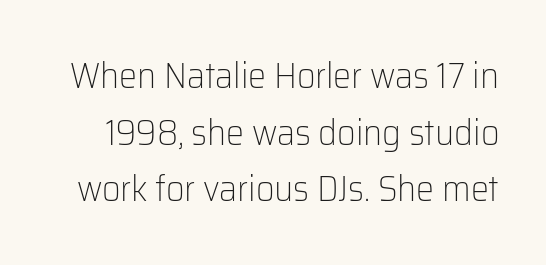
Q: Is the text bold? A: No.
Q: Is the text italic (slanted)? A: No, it is upright.
Q: Is the typeface a serif or a sans-serif typeface? A: Sans-serif.
Q: Is the text underlined? A: No.
Q: Is the spacing between letters normal or unusually wide? A: Normal.
Q: Is the spacing between lines tight, normal or loose? A: Normal.
Q: Width (condensed, normal, or wide)? A: Normal.
Q: Stroke contrast? A: Low.
Q: x-height? A: Medium.
Q: Monospaced? A: No.
